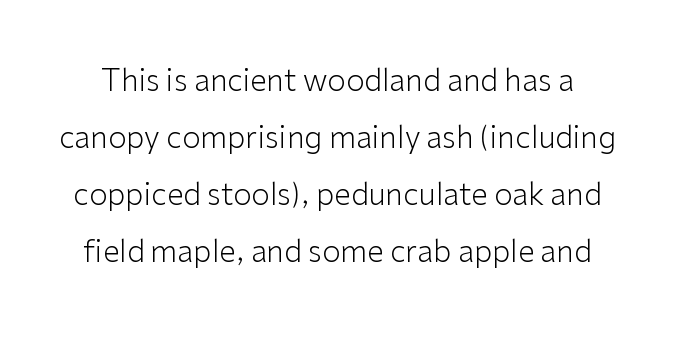
Q: Is the text bold? A: No.
Q: Is the text italic (slanted)? A: No, it is upright.
Q: Is the typeface a serif or a sans-serif typeface? A: Sans-serif.
Q: Is the text underlined? A: No.
Q: Is the spacing between letters normal or unusually wide? A: Normal.
Q: Is the spacing between lines tight, normal or loose? A: Loose.
Q: Width (condensed, normal, or wide)? A: Normal.
Q: Stroke contrast? A: Low.
Q: x-height? A: Medium.
Q: Monospaced? A: No.
